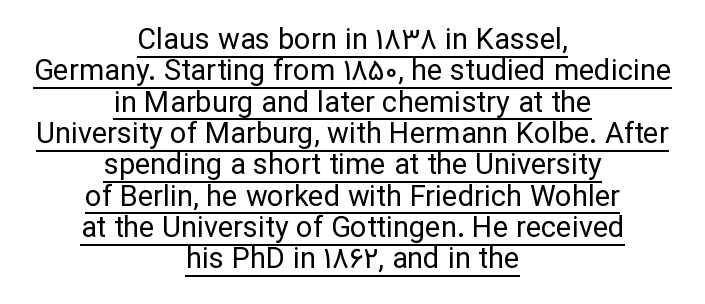
To sum up the face: it is a sans, with no serifs. This is underlined copy, the kind a proofreader might mark for attention. Proportional: the letters do not fall into vertical columns. Weight: regular or lighter.
